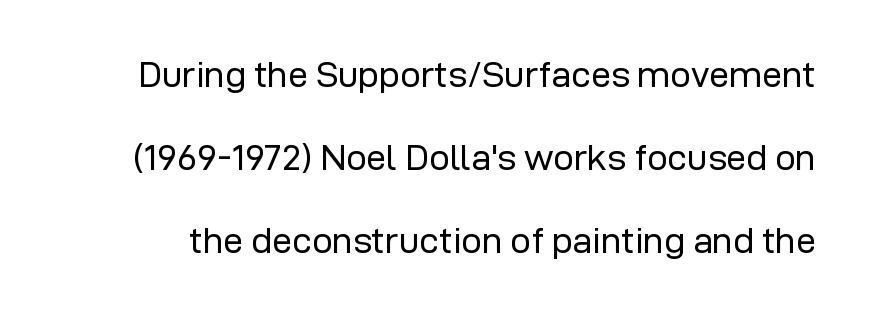
The tracking reads as untouched default to a designer's eye. Note the varied advance widths — an 'i' is clearly narrower than an 'm'. The font sits on the lighter half of the weight spectrum, regular included. Widely set lines give the paragraph a tall, airy silhouette. I'd call this a sans setting — the letters go barefoot. Descenders are the only things crossing below the line.
